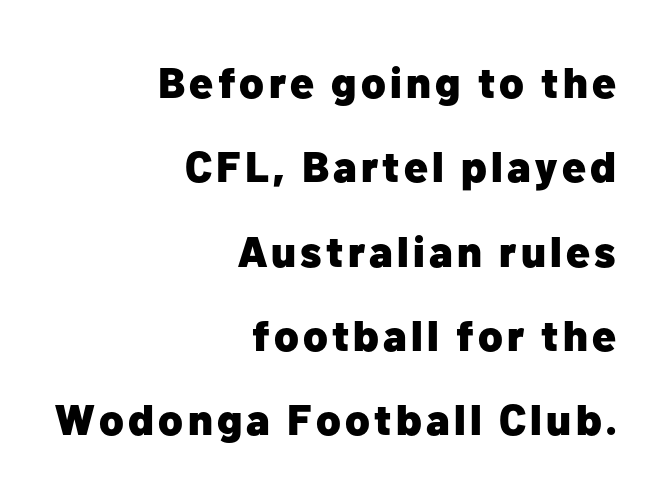
Tall strokes in this sample are plumb rather than angled. The passage shown stacks its lines with a broad gap. In terms of letterform style, serifs are entirely absent. A typesetter would call this proportional, since set widths differ per character.
